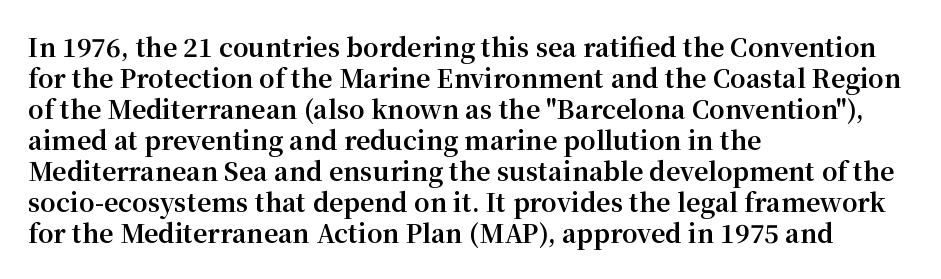
Q: Is the text bold? A: Yes.
Q: Is the text italic (slanted)? A: No, it is upright.
Q: Is the text underlined? A: No.
Q: How is the paragraph aligned? A: Left-aligned.
Q: Is the spacing between letters normal or unusually wide? A: Normal.
